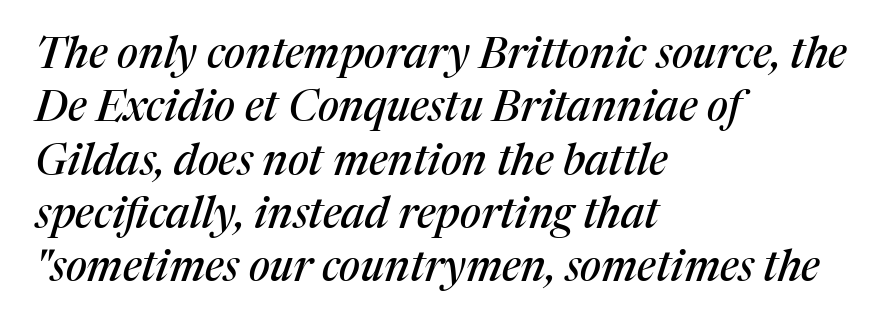
Q: Is the text italic (slanted)? A: Yes, it leans right by about 17 degrees.
Q: Is the typeface a serif or a sans-serif typeface? A: Serif.
Q: Is the text underlined? A: No.
Q: How is the paragraph aligned? A: Left-aligned.
Q: Is the spacing between letters normal or unusually wide? A: Normal.
Q: Width (condensed, normal, or wide)? A: Normal.
Q: Stroke contrast? A: Medium.
Q: x-height? A: Medium.
Q: Monospaced? A: No.
